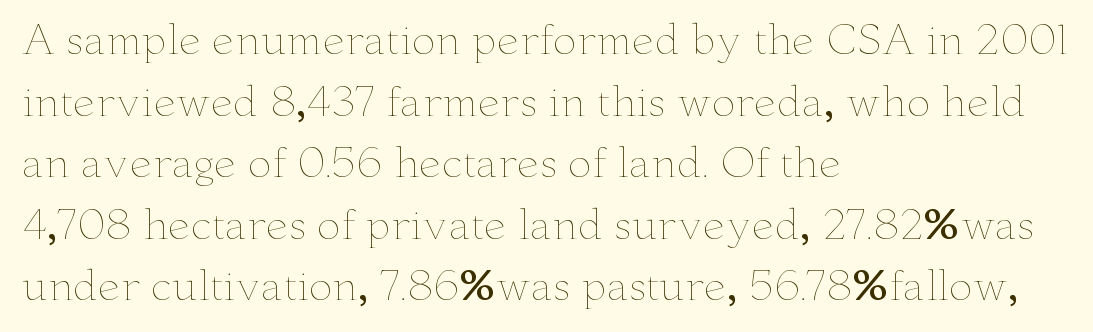
Q: Is the text bold? A: No.
Q: Is the text italic (slanted)? A: No, it is upright.
Q: Is the text underlined? A: No.
Q: How is the paragraph aligned? A: Left-aligned.
Q: Is the spacing between letters normal or unusually wide? A: Normal.
Q: Is the spacing between lines tight, normal or loose? A: Normal.
Q: Width (condensed, normal, or wide)? A: Wide.
Q: Stroke contrast? A: Low.
Q: x-height? A: Small.
Q: Monospaced? A: No.
